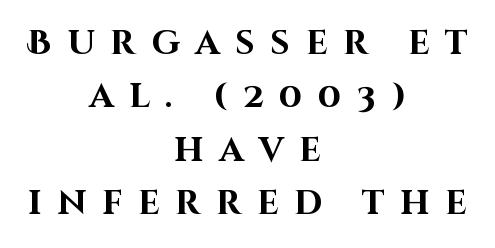
Q: Is the text bold? A: Yes.
Q: Is the text italic (slanted)? A: No, it is upright.
Q: Is the typeface a serif or a sans-serif typeface? A: Sans-serif.
Q: Is the text underlined? A: No.
Q: How is the paragraph aligned? A: Centered.
Q: Is the spacing between letters normal or unusually wide? A: Unusually wide.
Q: Is the spacing between lines tight, normal or loose? A: Normal.
Q: Width (condensed, normal, or wide)? A: Normal.
Q: Stroke contrast? A: High.
Q: x-height? A: Large.
Q: Monospaced? A: No.
